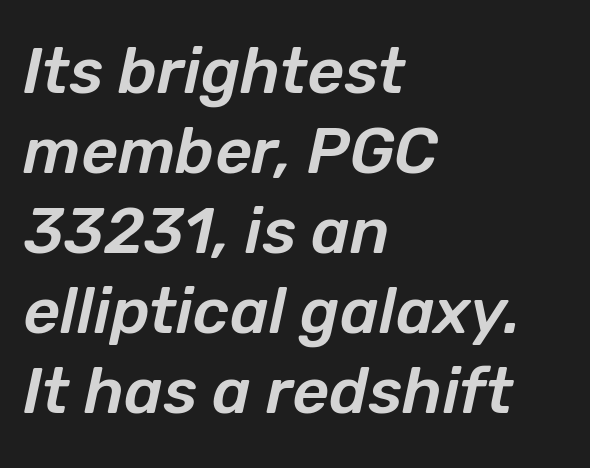
Emphasis-style slanted type is in use. Only glyphs here, with clear space below each row. No extra tracking has been applied to these lines. Is this a fixed-width face? No — the glyphs have proportional, varying widths.
